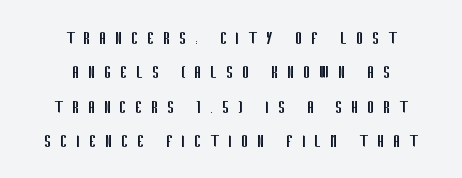
{"italic": "no", "bold": "no", "underline": "no", "align": "center", "line_spacing": "normal", "line_spacing_ratio": 1.64, "letter_spacing": "wide", "letter_spacing_em": 0.42, "glyph_px": 21}
